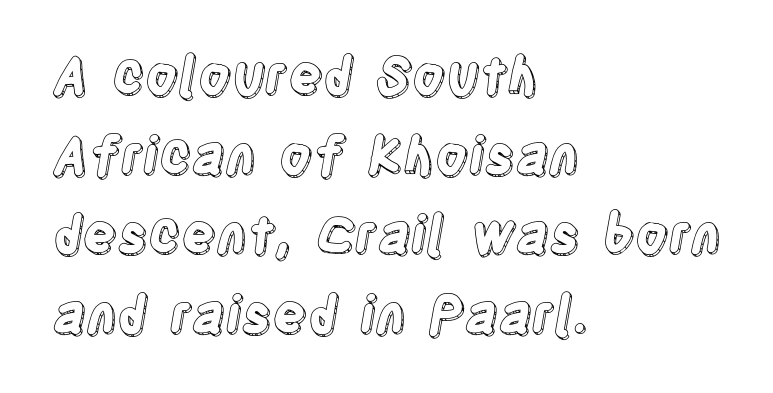
{"width": "condensed", "x_height": "large", "monospaced": "no", "underline": "no", "align": "left", "line_spacing": "normal", "line_spacing_ratio": 1.56, "letter_spacing": "normal", "letter_spacing_em": 0.0, "glyph_px": 51}
